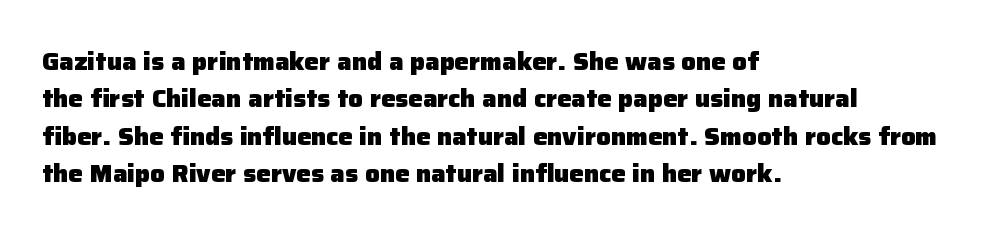
Underline: absent. Strokes here are thick enough to call this a true bold. This block has exactly the height ordinary leading produces. Standard letterfit; no display-style spreading of the glyphs. The lines are quadded left.
